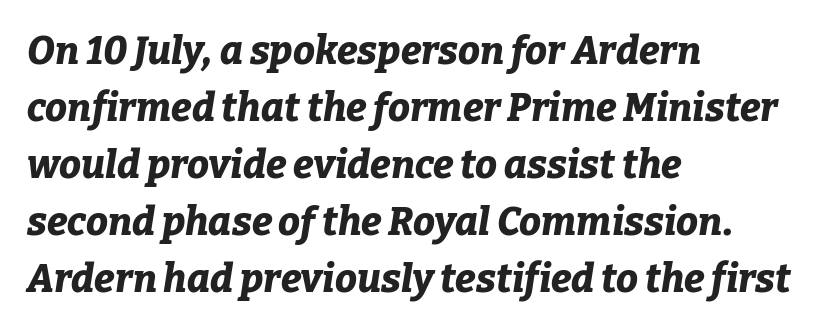
{"italic": "yes", "lean": "right", "slant_degrees": 9, "bold": "yes", "weight": "bold", "width": "normal", "stroke_contrast": "low", "x_height": "medium", "monospaced": "no", "underline": "no", "align": "left", "line_spacing": "normal", "line_spacing_ratio": 1.46, "letter_spacing": "normal", "letter_spacing_em": 0.0, "glyph_px": 39}
